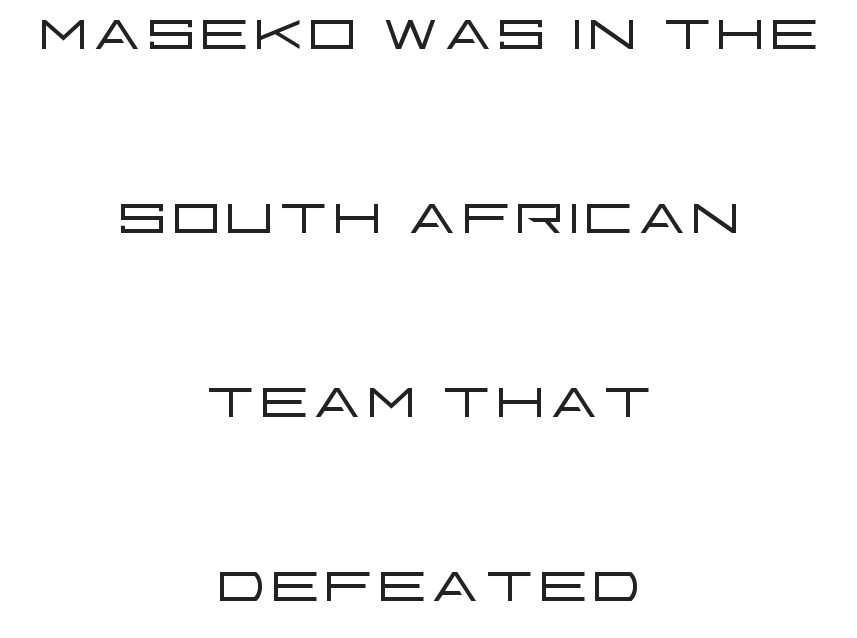
The zone under the glyphs is completely vacant. Default kerning and tracking; the words read as compact shapes. Note: no serifs on the glyphs. Visually the block forms a symmetrical silhouette, jagged on both flanks. One glance says open: line gaps are wider than usual.
